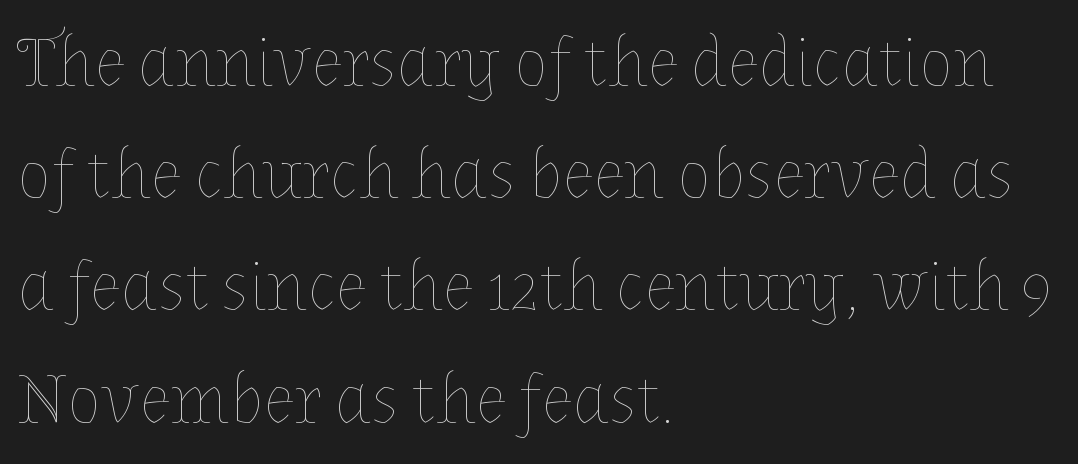
Q: Is the text bold? A: No.
Q: Is the text italic (slanted)? A: No, it is upright.
Q: Is the text underlined? A: No.
Q: How is the paragraph aligned? A: Left-aligned.
Q: Is the spacing between letters normal or unusually wide? A: Normal.
Q: Is the spacing between lines tight, normal or loose? A: Normal.
Q: Width (condensed, normal, or wide)? A: Normal.
Q: Stroke contrast? A: Low.
Q: x-height? A: Medium.
Q: Monospaced? A: No.
